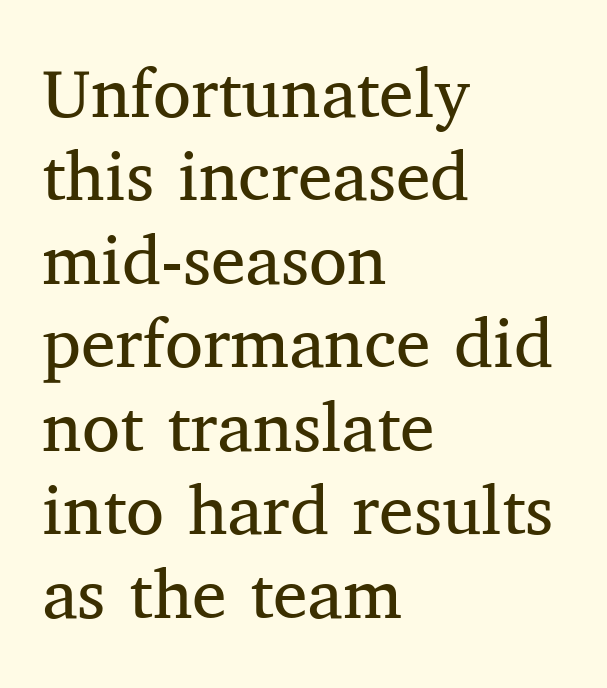
The foot of each line stays bare and open. Vertical stems look standard width or narrower in stroke. Each letter keeps its own natural width here, so spacing adapts to shape. You can tell it's not italic because the verticals are truly vertical.
